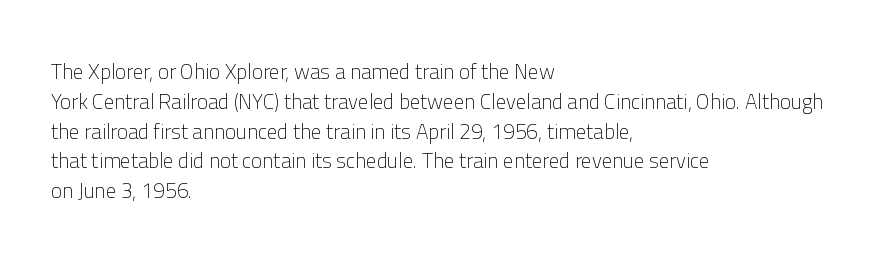
The image shows 21 px text type, upright; set left-aligned, normal line spacing (1.42x), normal letter spacing, not underlined.
